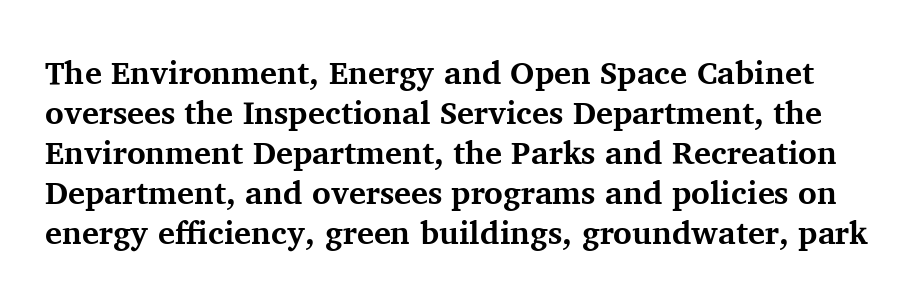
{"serif": "yes", "italic": "no", "bold": "yes", "weight": "bold", "width": "normal", "stroke_contrast": "medium", "x_height": "medium", "monospaced": "no", "underline": "no", "line_spacing": "normal", "line_spacing_ratio": 1.25, "letter_spacing": "normal", "letter_spacing_em": 0.0, "glyph_px": 32}
